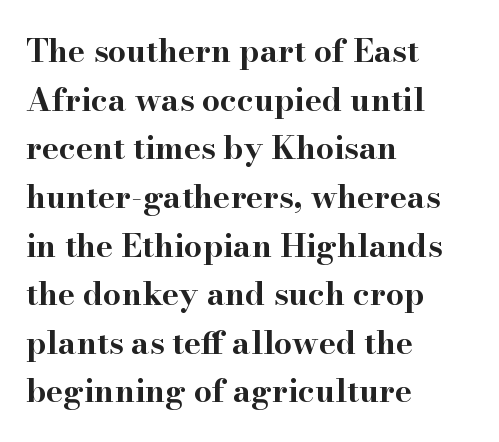
Q: Is the text bold? A: Yes.
Q: Is the text italic (slanted)? A: No, it is upright.
Q: Is the typeface a serif or a sans-serif typeface? A: Serif.
Q: Is the text underlined? A: No.
Q: How is the paragraph aligned? A: Left-aligned.
Q: Is the spacing between letters normal or unusually wide? A: Normal.
Q: Is the spacing between lines tight, normal or loose? A: Normal.
Q: Width (condensed, normal, or wide)? A: Wide.
Q: Stroke contrast? A: High.
Q: x-height? A: Small.
Q: Monospaced? A: No.
